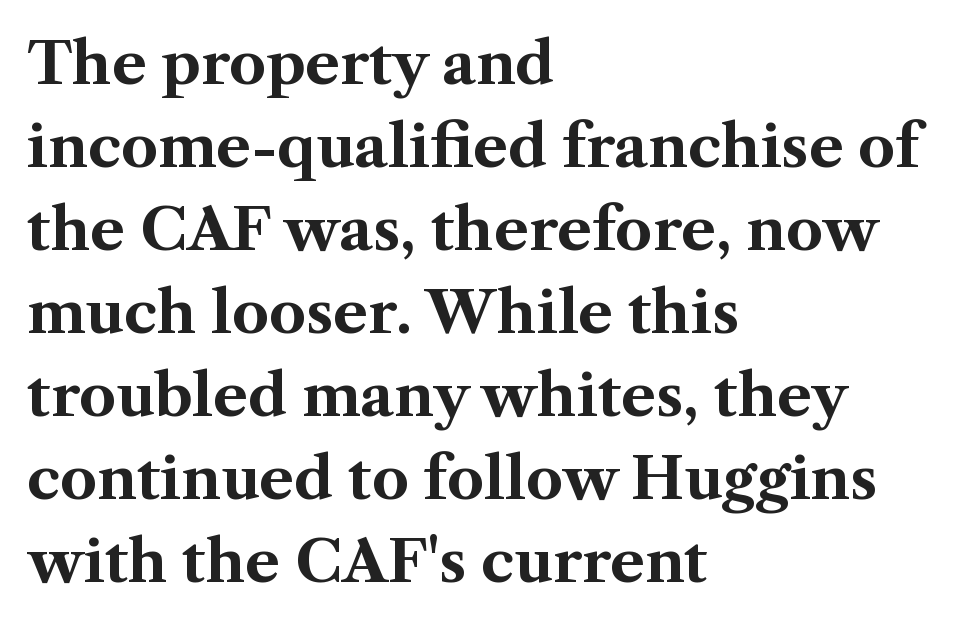
Character widths vary here, with narrow letters taking less room than wide ones. The text block is weighted toward the left margin, trailing off unevenly rightward. The designer went with a serif here, giving each stem small feet. The gap between lines stays unmarked. Summary of vertical rhythm: regular, with standard interline spacing. The font is running at its bold setting.
